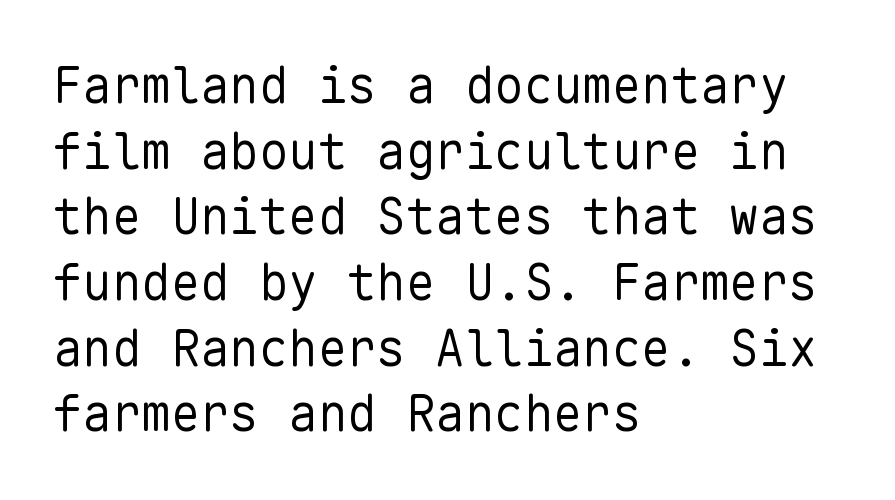
{"serif": "no", "italic": "no", "bold": "no", "weight": "regular", "width": "normal", "stroke_contrast": "low", "x_height": "medium", "monospaced": "yes", "underline": "no", "align": "left", "line_spacing": "normal", "line_spacing_ratio": 1.34, "letter_spacing": "normal", "letter_spacing_em": 0.0, "glyph_px": 49}
